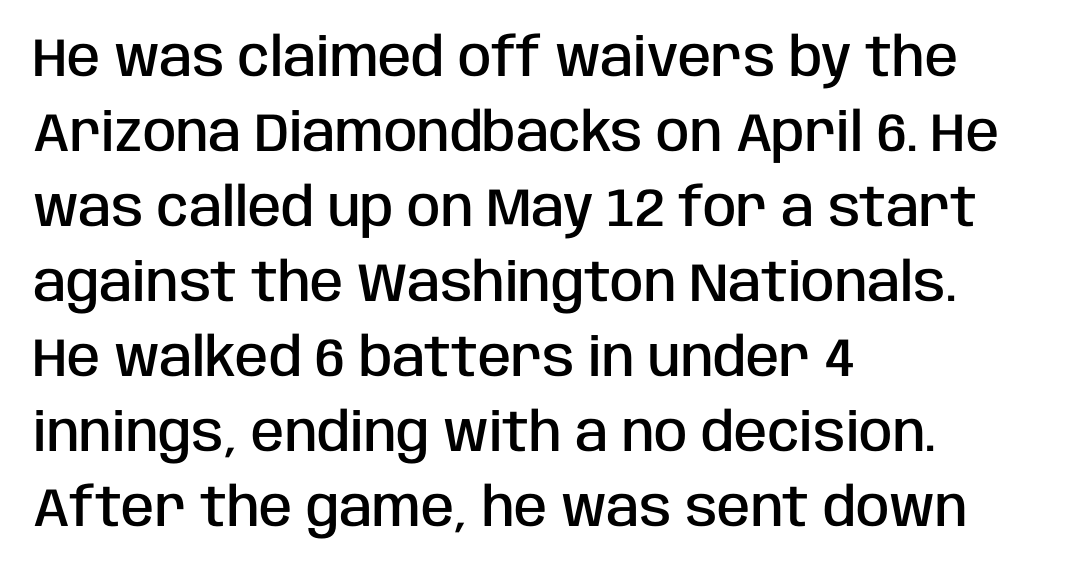
Q: Is the text bold? A: Semi-bold.
Q: Is the text italic (slanted)? A: No, it is upright.
Q: Is the typeface a serif or a sans-serif typeface? A: Sans-serif.
Q: Is the text underlined? A: No.
Q: How is the paragraph aligned? A: Left-aligned.
Q: Is the spacing between letters normal or unusually wide? A: Normal.
Q: Is the spacing between lines tight, normal or loose? A: Normal.
Q: Width (condensed, normal, or wide)? A: Condensed.
Q: Stroke contrast? A: Low.
Q: x-height? A: Large.
Q: Monospaced? A: No.
